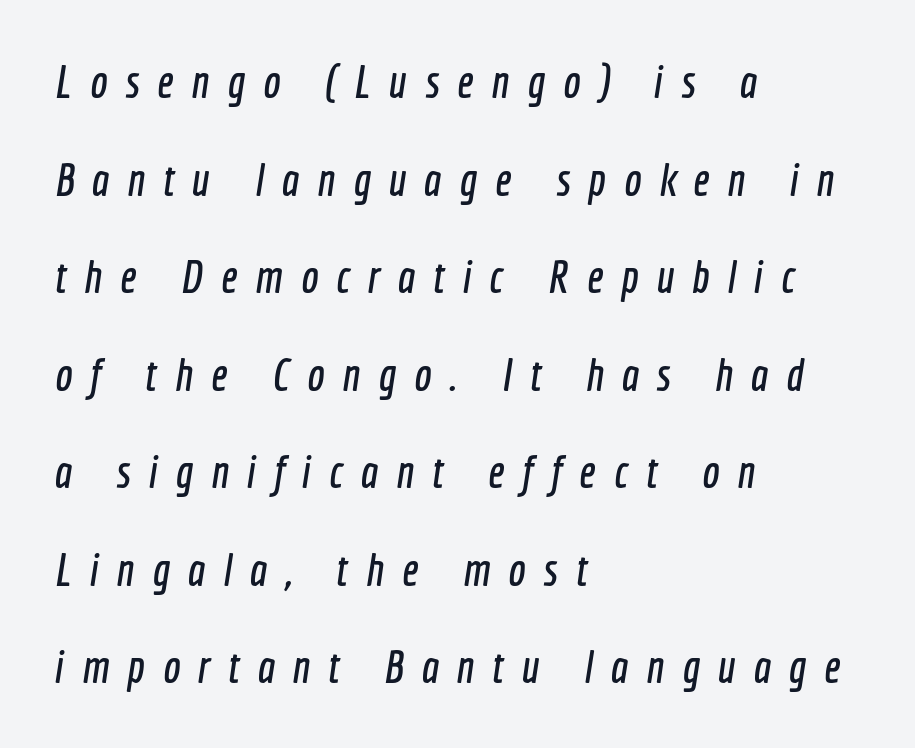
{"serif": "no", "width": "condensed", "x_height": "medium", "monospaced": "no", "underline": "no", "align": "left", "line_spacing": "loose", "line_spacing_ratio": 2.12, "letter_spacing": "wide", "letter_spacing_em": 0.39, "glyph_px": 46}
